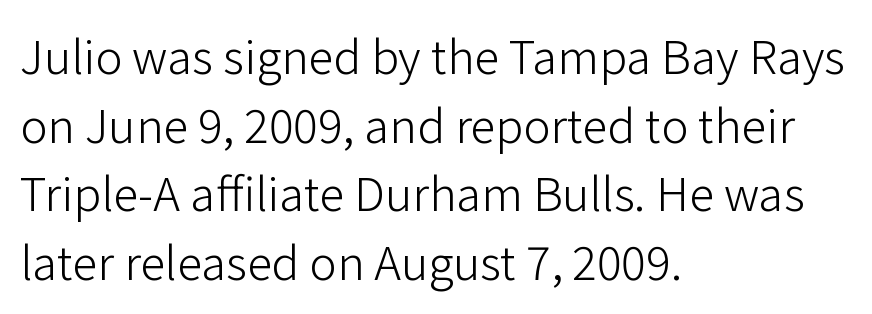
Q: Is the text bold? A: No.
Q: Is the text italic (slanted)? A: No, it is upright.
Q: Is the typeface a serif or a sans-serif typeface? A: Sans-serif.
Q: Is the text underlined? A: No.
Q: How is the paragraph aligned? A: Left-aligned.
Q: Is the spacing between letters normal or unusually wide? A: Normal.
Q: Is the spacing between lines tight, normal or loose? A: Normal.
Q: Width (condensed, normal, or wide)? A: Normal.
Q: Stroke contrast? A: Low.
Q: x-height? A: Medium.
Q: Monospaced? A: No.
